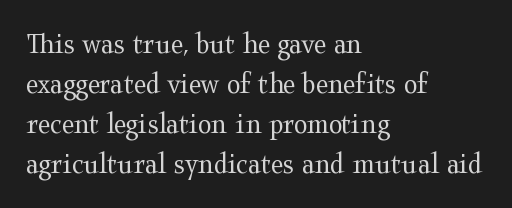
Whoever set this chose a conventional vertical rhythm. The face used here is rendered with its standard letterfit. Vertical strokes here are truly vertical. The letters carry serifs — small finishing strokes at the ends of their stems.
